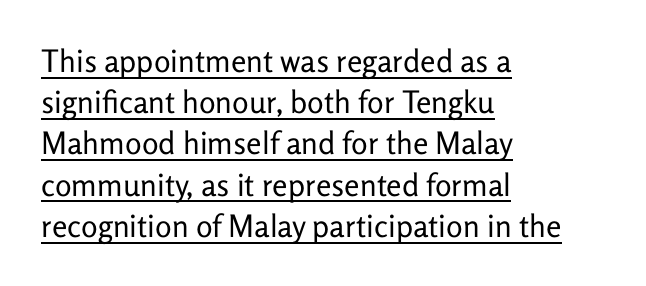
The image shows 31 px regular-weight sans-serif type, upright; set left-aligned, normal line spacing (1.33x), normal letter spacing, underlined; low stroke contrast and a medium x-height.
